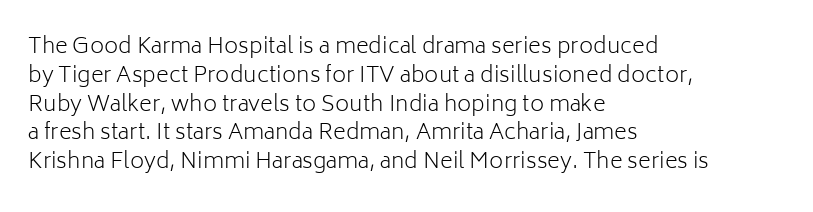
No extra ink here — the face is not bold. The ragged edge is on the right, which tells us the setting is flush left. Decoration check: the copy has no underline. Between one letter and the next there's only the usual sliver of space. No italicization has been applied; the sample stays upright. Successive baselines arrive at the customary interval.
